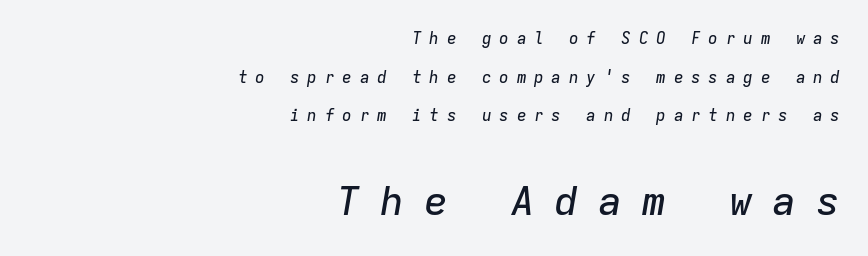
Q: Is the text italic (slanted)? A: Yes, it leans right by about 9 degrees.
Q: Is the text underlined? A: No.
Q: How is the paragraph aligned? A: Right-aligned.
Q: Is the spacing between letters normal or unusually wide? A: Unusually wide.
Q: Is the spacing between lines tight, normal or loose? A: Loose.
Q: Which block of text is set in a larger size, the first (top) or the second (bottom)? A: The second (bottom) one.
Q: Width (condensed, normal, or wide)? A: Normal.
Q: Stroke contrast? A: Low.
Q: x-height? A: Medium.
Q: Monospaced? A: Yes.
